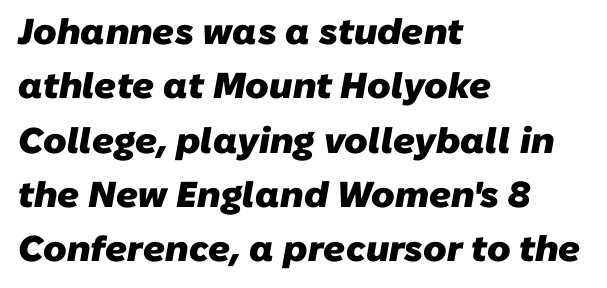
{"serif": "no", "bold": "yes", "weight": "heavy", "width": "normal", "stroke_contrast": "low", "x_height": "medium", "monospaced": "no", "underline": "no", "align": "left", "line_spacing": "normal", "line_spacing_ratio": 1.51, "letter_spacing": "normal", "letter_spacing_em": 0.0, "glyph_px": 36}
